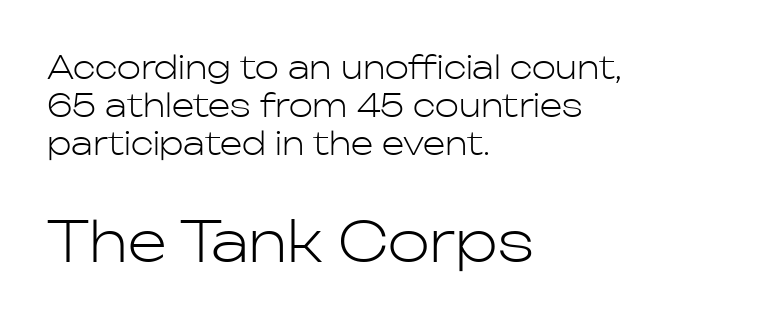
{"serif": "no", "italic": "no", "bold": "no", "weight": "light", "width": "normal", "stroke_contrast": "low", "x_height": "medium", "monospaced": "no", "underline": "no", "align": "left", "line_spacing_ratio": 1.19, "letter_spacing": "normal", "letter_spacing_em": 0.0, "larger_block": "second", "size_ratio": 1.75, "glyph_px": 56}
